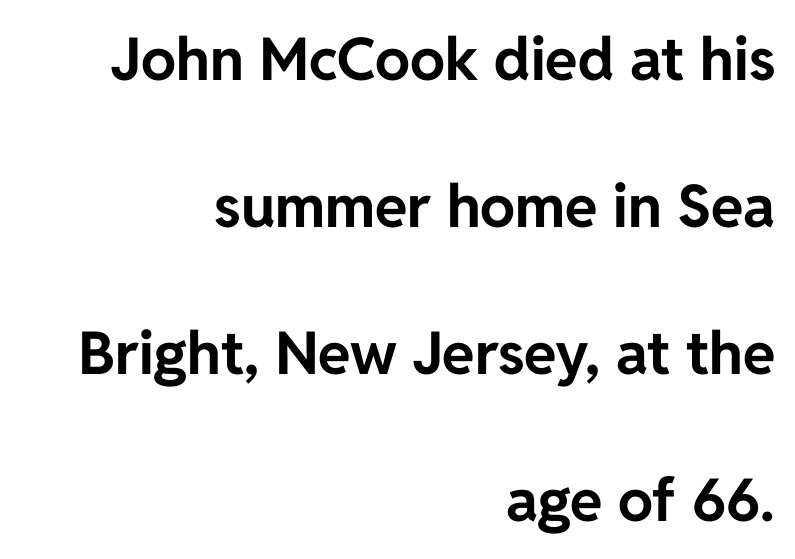
Leading is clearly above the norm, producing a sparse column. Proportional: the letters do not fall into vertical columns. Honestly, the letter spacing is just normal — you wouldn't notice it. Notice how the stems are strictly vertical — no italics here. The compositor pushed each line to the right boundary.
